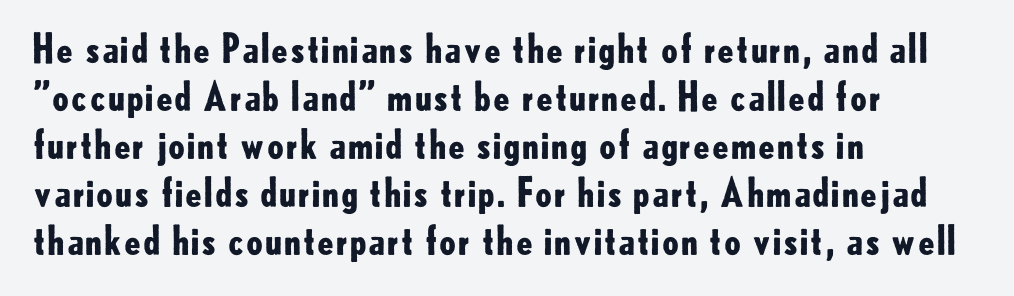
{"serif": "no", "italic": "no", "bold": "yes", "weight": "bold", "width": "normal", "stroke_contrast": "low", "x_height": "small", "monospaced": "no", "underline": "no", "align": "left", "line_spacing_ratio": 1.23, "letter_spacing": "normal", "letter_spacing_em": 0.0, "glyph_px": 39}
